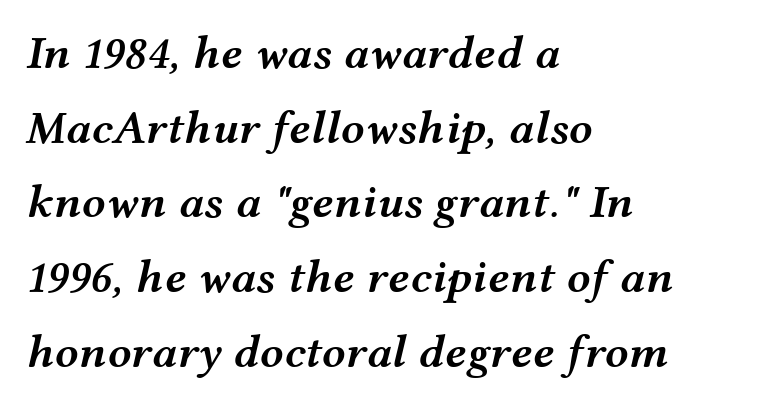
The image shows 47 px semibold, wide type, italic (leaning right); set left-aligned, normal line spacing (1.59x), normal letter spacing, not underlined; medium stroke contrast and a medium x-height.
